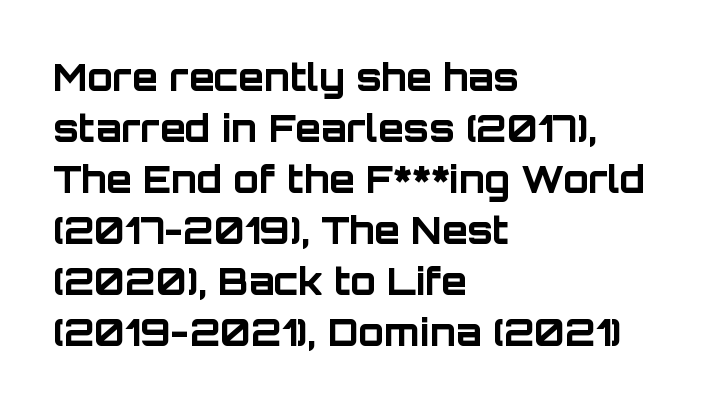
The image shows 37 px bold sans-serif type, upright; set left-aligned, normal line spacing (1.38x), normal letter spacing, not underlined; low stroke contrast and a large x-height.
